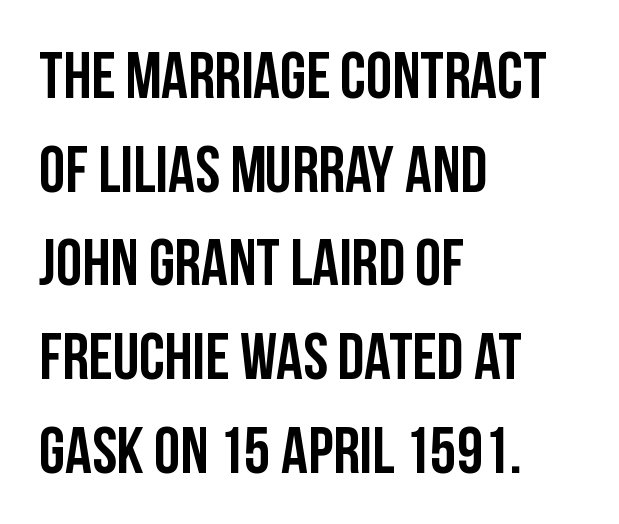
{"serif": "no", "italic": "no", "width": "condensed", "stroke_contrast": "low", "x_height": "large", "monospaced": "no", "underline": "no", "align": "left", "line_spacing": "normal", "line_spacing_ratio": 1.42, "letter_spacing": "normal", "letter_spacing_em": 0.0, "glyph_px": 66}
